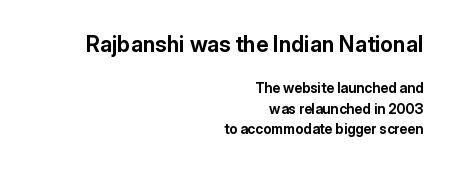
Q: Is the text bold? A: Yes.
Q: Is the text italic (slanted)? A: No, it is upright.
Q: Is the text underlined? A: No.
Q: How is the paragraph aligned? A: Right-aligned.
Q: Is the spacing between letters normal or unusually wide? A: Normal.
Q: Is the spacing between lines tight, normal or loose? A: Normal.
Q: Which block of text is set in a larger size, the first (top) or the second (bottom)? A: The first (top) one.
